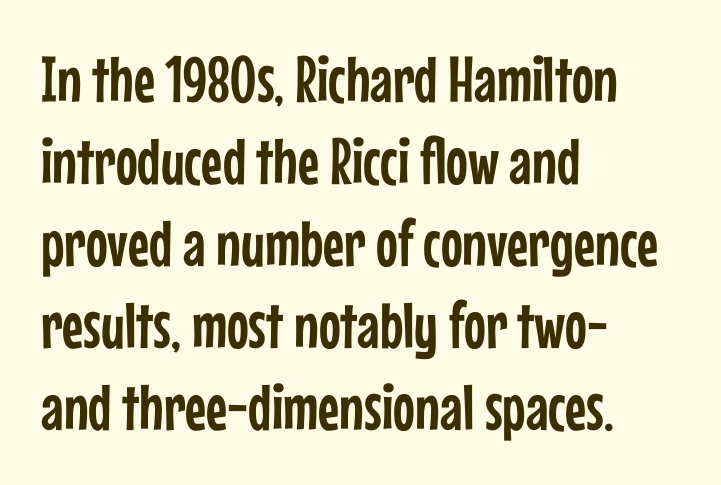
Baseline-to-baseline distance is the conventional proportion of letter height. The letters carry no serifs — their stems end cleanly without finishing strokes. Ascenders rise straight up at ninety degrees. Quick note: underline off. Looks like regular typesetting: each glyph gets only the width it needs.
